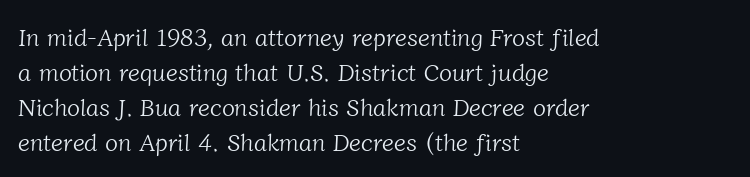
{"bold": "no", "underline": "no", "align": "left", "line_spacing": "normal", "line_spacing_ratio": 1.46, "letter_spacing": "normal", "letter_spacing_em": 0.0, "glyph_px": 24}
